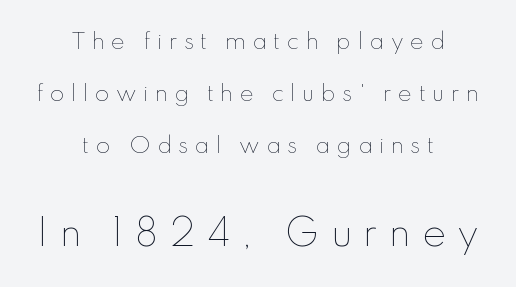
Q: Is the text bold? A: No.
Q: Is the text italic (slanted)? A: No, it is upright.
Q: Is the text underlined? A: No.
Q: How is the paragraph aligned? A: Centered.
Q: Is the spacing between letters normal or unusually wide? A: Unusually wide.
Q: Is the spacing between lines tight, normal or loose? A: Loose.
Q: Which block of text is set in a larger size, the first (top) or the second (bottom)? A: The second (bottom) one.
Q: Width (condensed, normal, or wide)? A: Normal.
Q: Stroke contrast? A: Low.
Q: x-height? A: Small.
Q: Monospaced? A: No.
